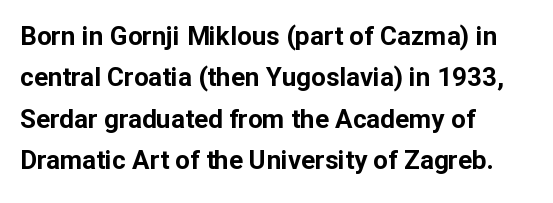
The image shows 26 px bold type, upright; set left-aligned, normal line spacing (1.59x), normal letter spacing, not underlined.
